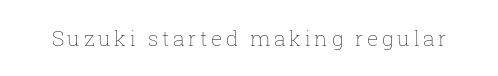
Q: Is the text bold? A: No.
Q: Is the text italic (slanted)? A: No, it is upright.
Q: Is the text underlined? A: No.
